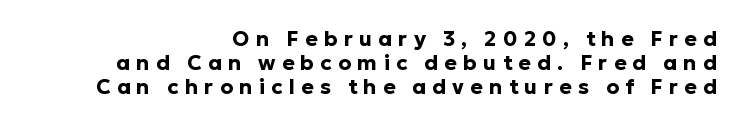
The image shows 21 px bold type, upright; set right-aligned, tight line spacing (1.15x), unusually wide letter spacing (+0.29 em), not underlined.
